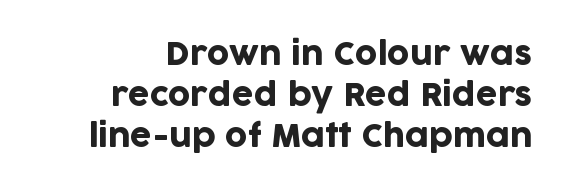
{"serif": "no", "italic": "no", "width": "normal", "stroke_contrast": "low", "x_height": "large", "monospaced": "no", "underline": "no", "align": "right", "line_spacing": "normal", "line_spacing_ratio": 1.32, "letter_spacing": "normal", "letter_spacing_em": 0.0, "glyph_px": 31}
